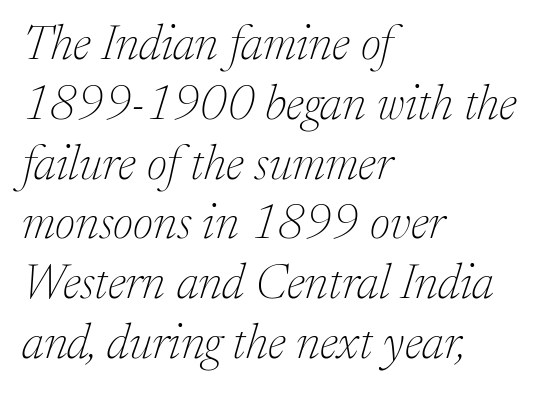
Q: Is the text bold? A: No.
Q: Is the text italic (slanted)? A: Yes, it leans right by about 17 degrees.
Q: Is the typeface a serif or a sans-serif typeface? A: Serif.
Q: Is the text underlined? A: No.
Q: How is the paragraph aligned? A: Left-aligned.
Q: Is the spacing between letters normal or unusually wide? A: Normal.
Q: Width (condensed, normal, or wide)? A: Normal.
Q: Stroke contrast? A: Low.
Q: x-height? A: Medium.
Q: Monospaced? A: No.
